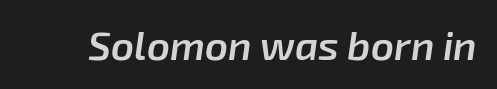
The face used here is proportionally spaced, like ordinary book or web type. Honestly, there is no underline to notice here at all. How are the letters spaced? Ordinarily, with no added tracking. Its strokes are somewhat broadened, the hallmark of semibold type. Compared with ordinary roman type, these characters are visibly tilted.
